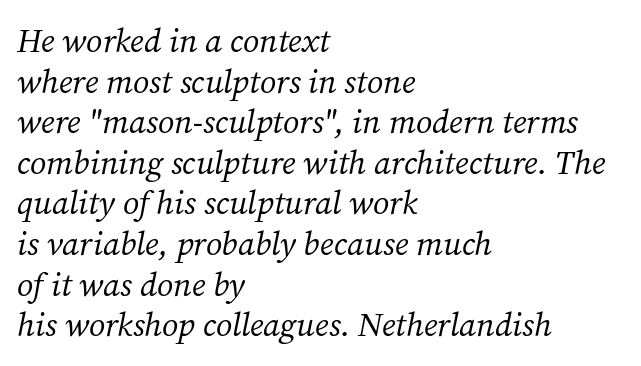
{"serif": "yes", "italic": "yes", "lean": "right", "slant_degrees": 12, "bold": "no", "weight": "regular", "width": "normal", "stroke_contrast": "medium", "x_height": "medium", "monospaced": "no", "underline": "no", "align": "left", "line_spacing_ratio": 1.23, "letter_spacing": "normal", "letter_spacing_em": 0.0, "glyph_px": 33}
